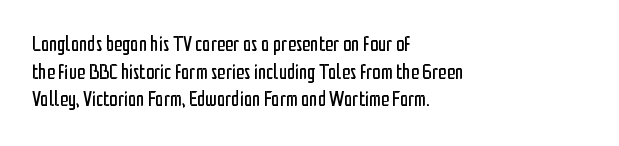
The image shows 21 px text type, upright; set left-aligned, normal line spacing (1.31x), normal letter spacing, not underlined.
